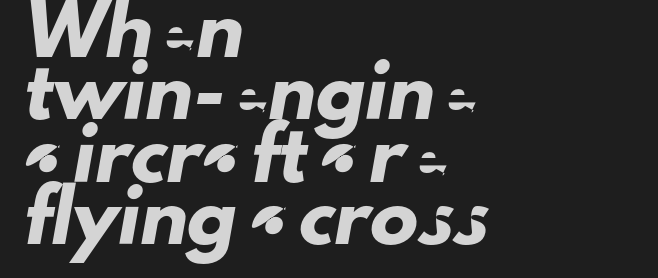
Character widths vary here, with narrow letters taking less room than wide ones. Line starts are locked; line ends wander. Short note: letters normally spaced. Nope, no serifs anywhere on these letters.
